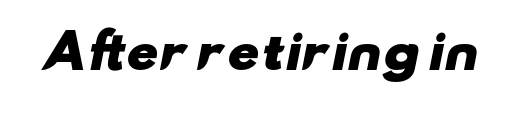
The image shows 46 px heavy, wide sans-serif type; set normal letter spacing, not underlined; low stroke contrast and a small x-height.
